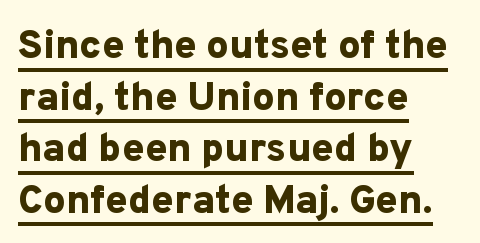
{"serif": "no", "italic": "no", "bold": "yes", "weight": "bold", "width": "normal", "stroke_contrast": "low", "x_height": "medium", "monospaced": "no", "underline": "yes", "align": "left", "line_spacing": "normal", "line_spacing_ratio": 1.29, "letter_spacing": "normal", "letter_spacing_em": 0.0, "glyph_px": 40}
